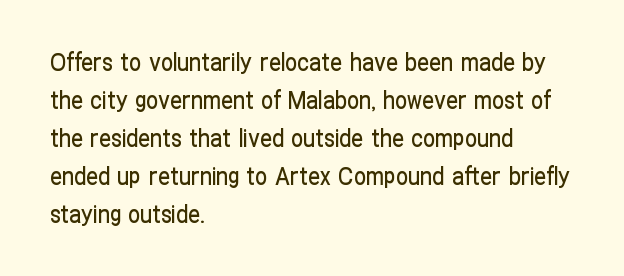
The image shows 24 px text type, upright; set left-aligned, normal line spacing (1.58x), normal letter spacing, not underlined.
